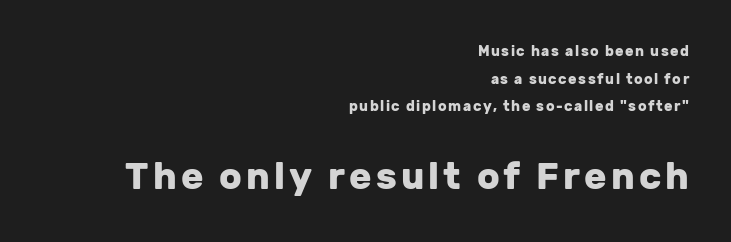
Q: Is the text bold? A: Yes.
Q: Is the text italic (slanted)? A: No, it is upright.
Q: Is the typeface a serif or a sans-serif typeface? A: Sans-serif.
Q: Is the text underlined? A: No.
Q: How is the paragraph aligned? A: Right-aligned.
Q: Is the spacing between lines tight, normal or loose? A: Loose.
Q: Which block of text is set in a larger size, the first (top) or the second (bottom)? A: The second (bottom) one.
Q: Width (condensed, normal, or wide)? A: Normal.
Q: Stroke contrast? A: Low.
Q: x-height? A: Medium.
Q: Monospaced? A: No.
